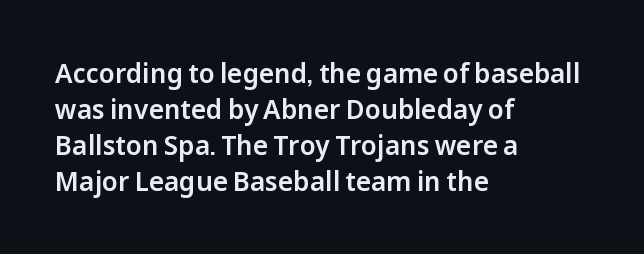
This is roman type, the default non-slanted kind. Standard letterfit; no display-style spreading of the glyphs. Evenly set lines give the paragraph a standard silhouette. The specimen omits any rule beneath the text block's lines. The paragraph shown leans on its left margin.
